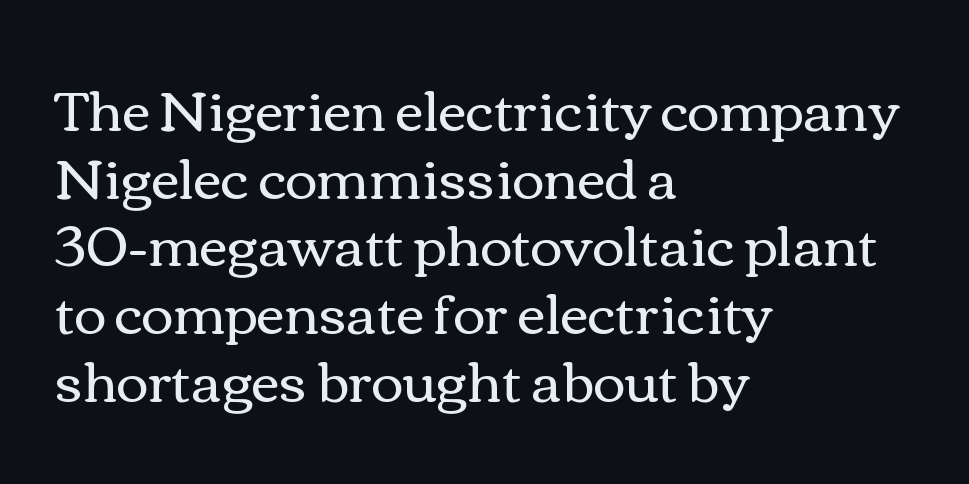
{"italic": "no", "bold": "no", "weight": "regular", "width": "wide", "x_height": "medium", "monospaced": "no", "underline": "no", "align": "left", "line_spacing_ratio": 1.23, "letter_spacing": "normal", "letter_spacing_em": 0.0, "glyph_px": 55}
